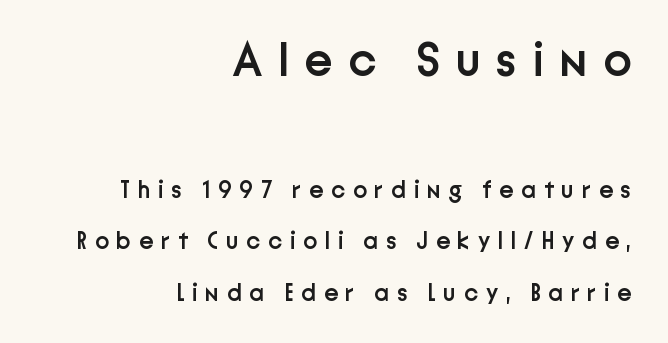
{"serif": "no", "italic": "no", "bold": "semi", "weight": "semibold", "width": "normal", "stroke_contrast": "low", "x_height": "medium", "monospaced": "no", "underline": "no", "align": "right", "line_spacing": "loose", "line_spacing_ratio": 2.14, "letter_spacing": "wide", "letter_spacing_em": 0.32, "larger_block": "first", "size_ratio": 2.0, "glyph_px": 48}
